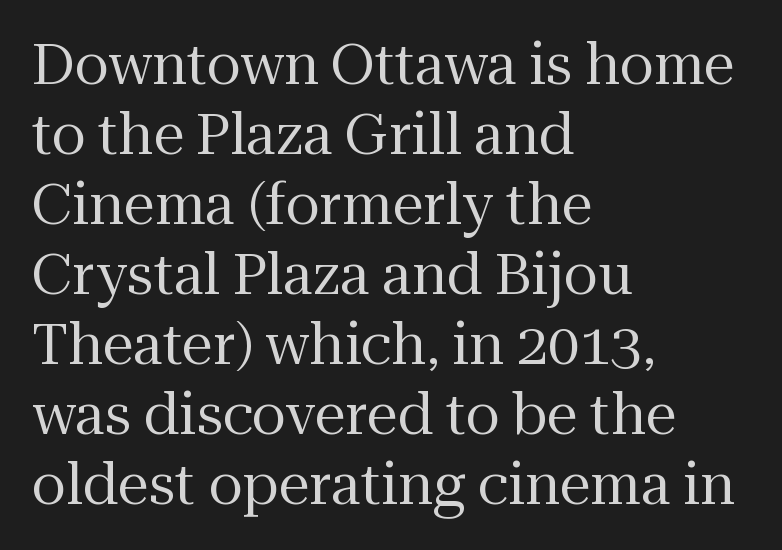
Q: Is the text bold? A: No.
Q: Is the text italic (slanted)? A: No, it is upright.
Q: Is the typeface a serif or a sans-serif typeface? A: Serif.
Q: Is the text underlined? A: No.
Q: How is the paragraph aligned? A: Left-aligned.
Q: Is the spacing between letters normal or unusually wide? A: Normal.
Q: Is the spacing between lines tight, normal or loose? A: Normal.
Q: Width (condensed, normal, or wide)? A: Normal.
Q: Stroke contrast? A: Medium.
Q: x-height? A: Medium.
Q: Monospaced? A: No.
